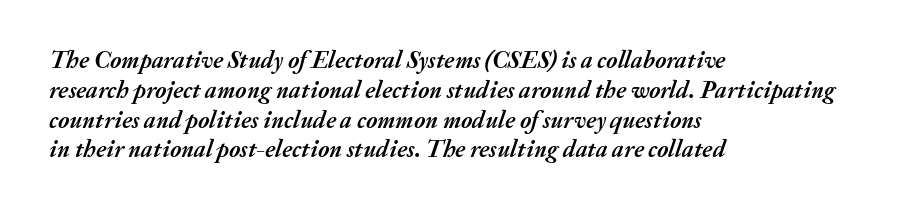
The image shows 24 px bold type, italic (leaning right); set left-aligned, line spacing 1.24x, normal letter spacing, not underlined.
